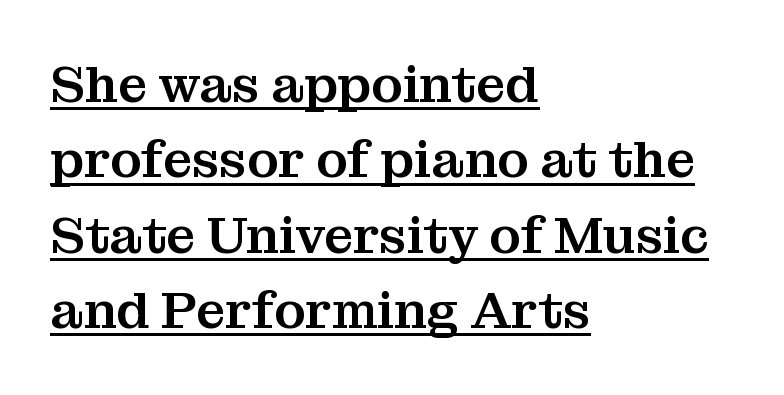
{"serif": "yes", "italic": "no", "width": "normal", "stroke_contrast": "medium", "x_height": "medium", "monospaced": "no", "underline": "yes", "align": "left", "line_spacing": "normal", "line_spacing_ratio": 1.45, "letter_spacing": "normal", "letter_spacing_em": 0.0, "glyph_px": 52}
